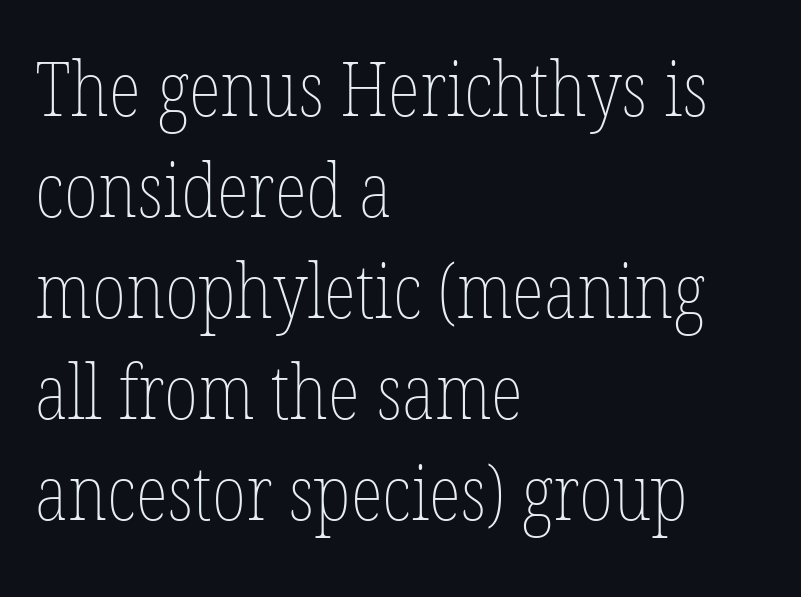
Q: Is the text bold? A: No.
Q: Is the text italic (slanted)? A: No, it is upright.
Q: Is the text underlined? A: No.
Q: How is the paragraph aligned? A: Left-aligned.
Q: Is the spacing between letters normal or unusually wide? A: Normal.
Q: Is the spacing between lines tight, normal or loose? A: Normal.
Q: Width (condensed, normal, or wide)? A: Condensed.
Q: Stroke contrast? A: Low.
Q: x-height? A: Medium.
Q: Monospaced? A: No.
